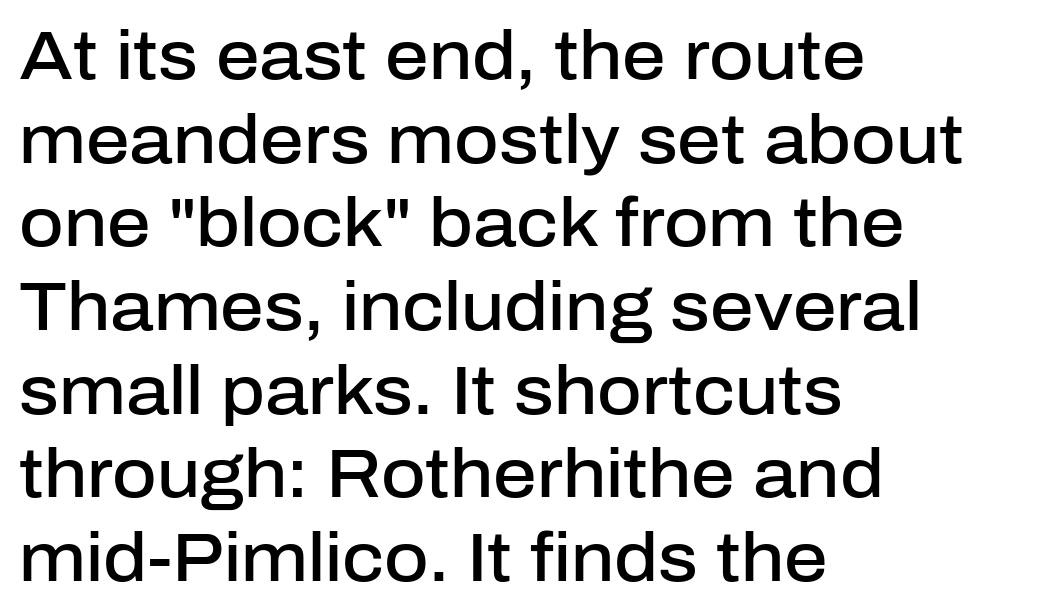
Posture: straight, roman, zero tilt. Proportional: the letters do not fall into vertical columns. The face used here is a sans, in the tradition of grotesques and geometrics. Look at the tracking — it's just the regular setting, nothing added.
